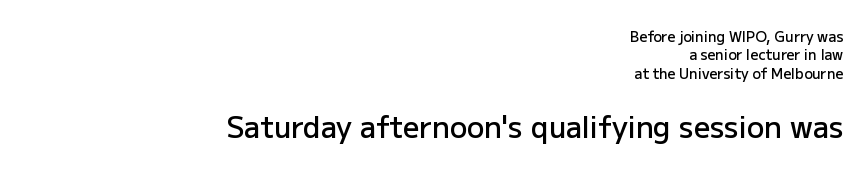
The image shows 29 px semibold sans-serif type, upright; set right-aligned, normal line spacing (1.32x), normal letter spacing, not underlined; the second (bottom) block is 2.07x larger; low stroke contrast and a medium x-height.
